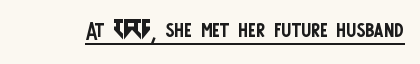
Inter-character spacing is left at the font's built-in metrics. You can tell it's not italic because the verticals are truly vertical. Stroke thickness stays within the range of a standard reading face or lighter. The typesetter has applied underlining to the passage shown. Spacing verdict: proportional, widths tailored to each character. In terms of letterform style, serifs are entirely absent.
